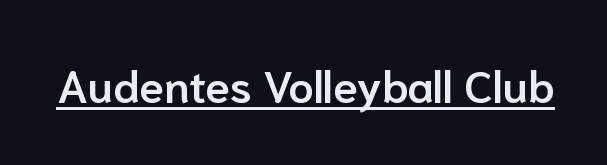
The image shows 45 px semibold sans-serif type, upright; set normal letter spacing, underlined; low stroke contrast and a medium x-height.
